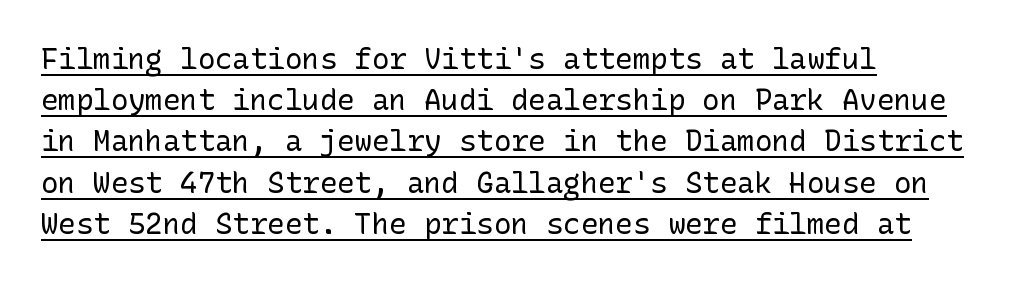
If you measured baseline to baseline, you'd find a middling distance. The letters sit at their default tracking, neither squeezed nor spread. The specimen reads as upright at a glance. Typeset ragged right — the left edge is the straight one. Note: no serifs on the glyphs. What decoration does the sample have? An underline.
